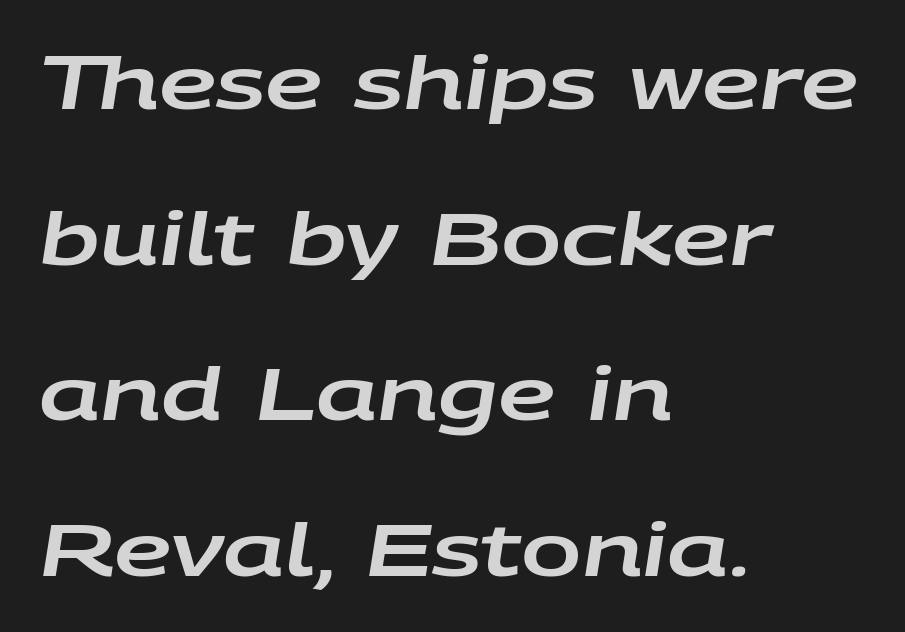
Q: Is the text italic (slanted)? A: Yes, it leans right by about 9 degrees.
Q: Is the text underlined? A: No.
Q: How is the paragraph aligned? A: Left-aligned.
Q: Is the spacing between letters normal or unusually wide? A: Normal.
Q: Is the spacing between lines tight, normal or loose? A: Loose.
Q: Width (condensed, normal, or wide)? A: Wide.
Q: Stroke contrast? A: Low.
Q: x-height? A: Large.
Q: Monospaced? A: No.
